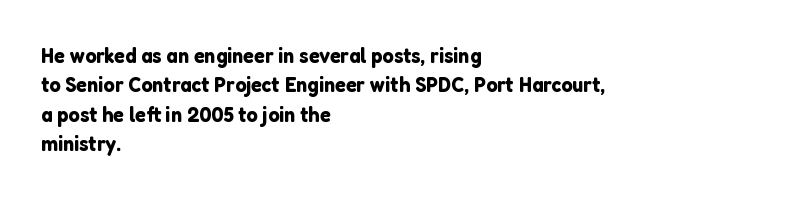
The image shows 22 px text type, upright; set left-aligned, normal line spacing (1.34x), normal letter spacing, not underlined.
